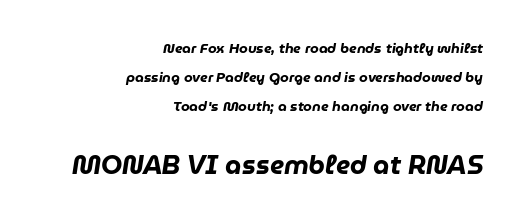
Q: Is the text bold? A: Yes.
Q: Is the text italic (slanted)? A: Yes, it leans right by about 9 degrees.
Q: Is the text underlined? A: No.
Q: How is the paragraph aligned? A: Right-aligned.
Q: Is the spacing between letters normal or unusually wide? A: Normal.
Q: Is the spacing between lines tight, normal or loose? A: Loose.
Q: Which block of text is set in a larger size, the first (top) or the second (bottom)? A: The second (bottom) one.
